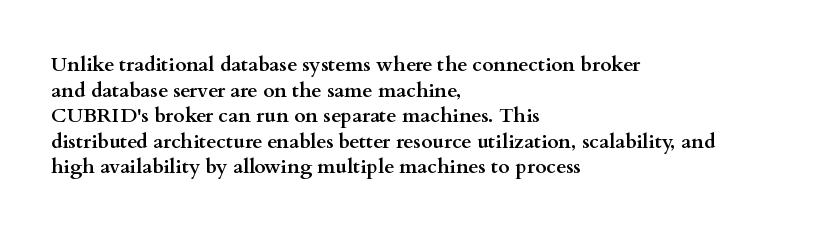
The letters stand straight up with perfectly vertical stems. The space directly below the letters is spotless. Letter spacing: default. Bold? Absolutely — the strokes are thick and heavy. The leading is moderate, giving the passage an even texture. The lines in this sample share a left origin and differ only in where they stop.
